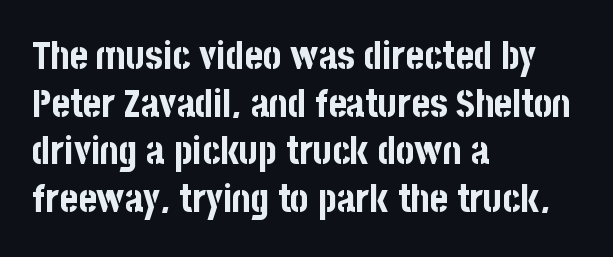
Q: Is the text bold? A: Yes.
Q: Is the text italic (slanted)? A: No, it is upright.
Q: Is the typeface a serif or a sans-serif typeface? A: Sans-serif.
Q: Is the text underlined? A: No.
Q: How is the paragraph aligned? A: Left-aligned.
Q: Is the spacing between letters normal or unusually wide? A: Normal.
Q: Width (condensed, normal, or wide)? A: Condensed.
Q: Stroke contrast? A: Low.
Q: x-height? A: Large.
Q: Monospaced? A: No.
